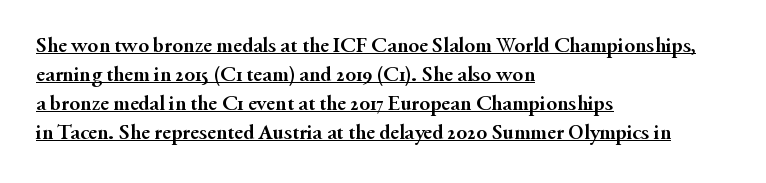
Q: Is the text bold? A: Yes.
Q: Is the text italic (slanted)? A: No, it is upright.
Q: Is the text underlined? A: Yes.
Q: How is the paragraph aligned? A: Left-aligned.
Q: Is the spacing between letters normal or unusually wide? A: Normal.
Q: Is the spacing between lines tight, normal or loose? A: Normal.
